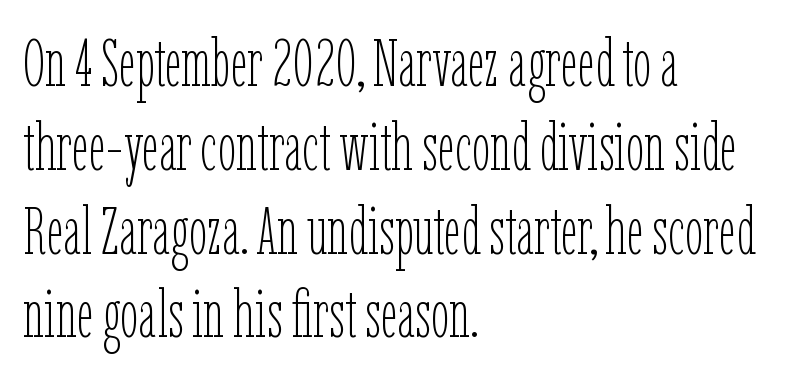
The image shows 66 px thin, condensed type, upright; set left-aligned, normal line spacing (1.27x), normal letter spacing, not underlined; low stroke contrast and a medium x-height.
